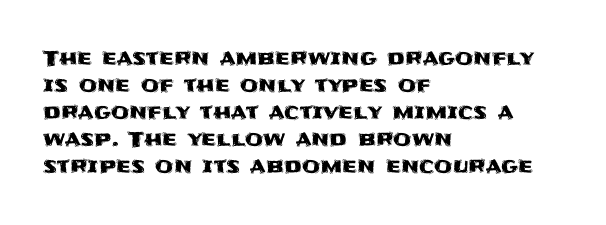
Q: Is the text italic (slanted)? A: No, it is upright.
Q: Is the text underlined? A: No.
Q: How is the paragraph aligned? A: Left-aligned.
Q: Is the spacing between letters normal or unusually wide? A: Normal.
Q: Is the spacing between lines tight, normal or loose? A: Normal.
